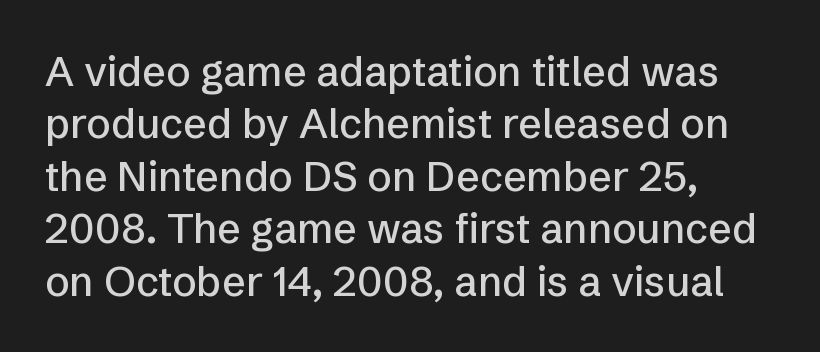
{"serif": "no", "italic": "no", "width": "normal", "stroke_contrast": "low", "x_height": "medium", "monospaced": "no", "underline": "no", "align": "left", "line_spacing": "normal", "line_spacing_ratio": 1.28, "letter_spacing": "normal", "letter_spacing_em": 0.0, "glyph_px": 41}
